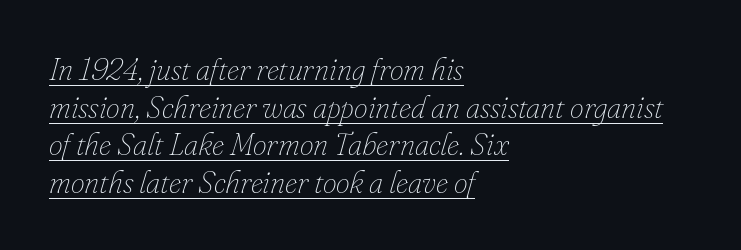
{"italic": "yes", "lean": "right", "slant_degrees": 16, "bold": "no", "weight": "thin", "width": "normal", "stroke_contrast": "low", "x_height": "small", "monospaced": "no", "underline": "yes", "align": "left", "line_spacing_ratio": 1.21, "letter_spacing": "normal", "letter_spacing_em": 0.0, "glyph_px": 31}
